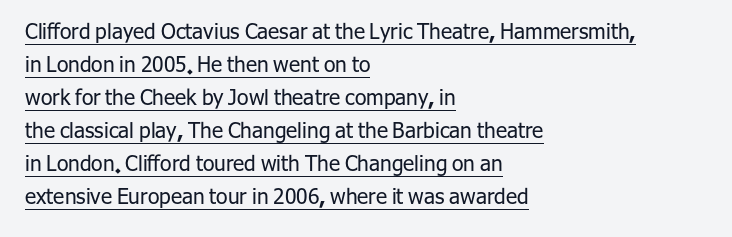
Vertical stems look standard width or narrower in stroke. The axis of the letterforms is exactly vertical. Is there an underline? Yes — a line sits under the letters. The space between consecutive lines is moderate. These lines keep a tight, regular rhythm from letter to letter.
